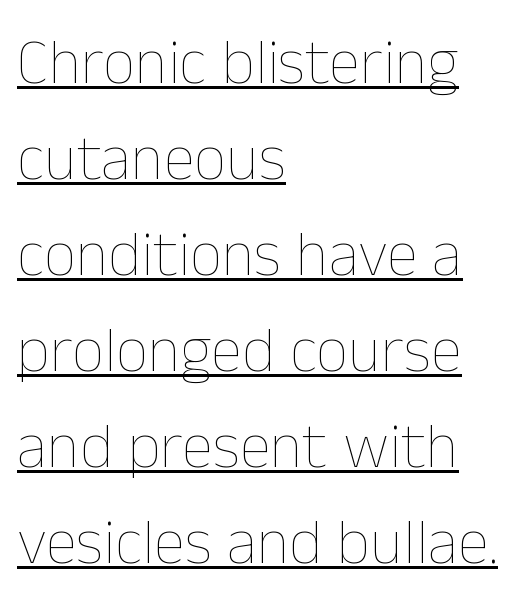
The image shows 64 px thin type, upright; set left-aligned, normal line spacing (1.5x), normal letter spacing, underlined; low stroke contrast and a medium x-height.
